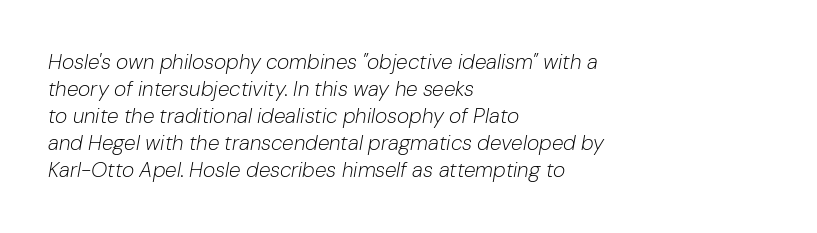
The image shows 21 px text type, italic (leaning right); set left-aligned, normal line spacing (1.29x), normal letter spacing, not underlined.
